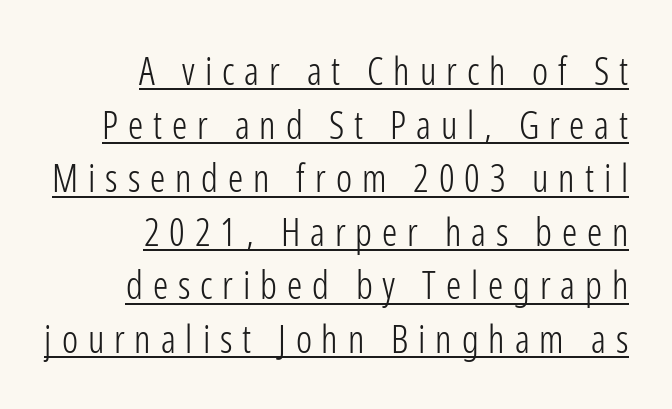
Q: Is the text bold? A: No.
Q: Is the text italic (slanted)? A: No, it is upright.
Q: Is the typeface a serif or a sans-serif typeface? A: Sans-serif.
Q: Is the text underlined? A: Yes.
Q: How is the paragraph aligned? A: Right-aligned.
Q: Is the spacing between letters normal or unusually wide? A: Unusually wide.
Q: Is the spacing between lines tight, normal or loose? A: Normal.
Q: Width (condensed, normal, or wide)? A: Condensed.
Q: Stroke contrast? A: Low.
Q: x-height? A: Medium.
Q: Monospaced? A: No.
